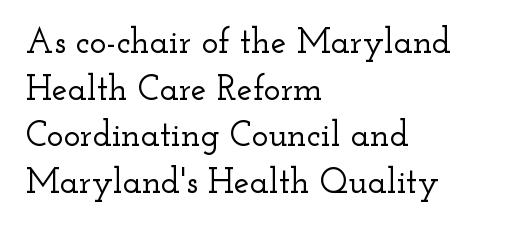
Leftover space on each line is placed entirely after the last word. Upright lettering throughout. Summary of vertical rhythm: regular, with standard interline spacing. Letter spacing: default. Has an underline been added? It has not.
